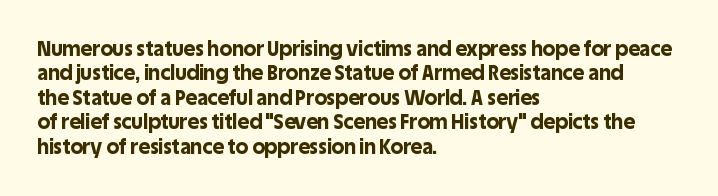
Q: Is the text bold? A: Yes.
Q: Is the text italic (slanted)? A: No, it is upright.
Q: Is the text underlined? A: No.
Q: How is the paragraph aligned? A: Left-aligned.
Q: Is the spacing between letters normal or unusually wide? A: Normal.
